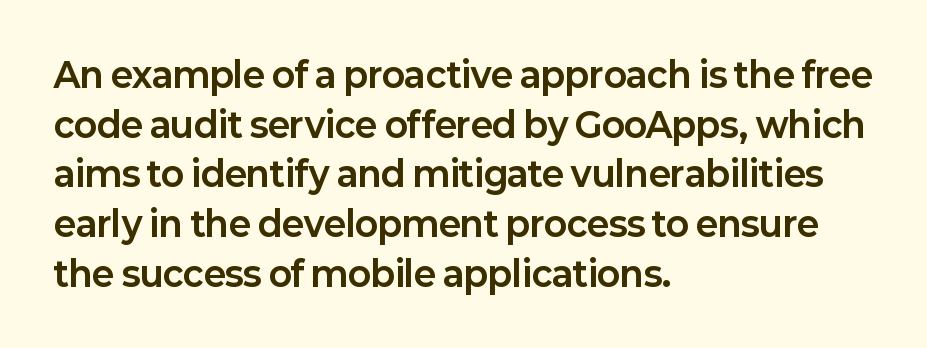
{"serif": "no", "italic": "no", "bold": "yes", "weight": "bold", "width": "normal", "stroke_contrast": "low", "x_height": "medium", "monospaced": "no", "underline": "no", "align": "left", "line_spacing": "normal", "line_spacing_ratio": 1.46, "letter_spacing": "normal", "letter_spacing_em": 0.0, "glyph_px": 34}
